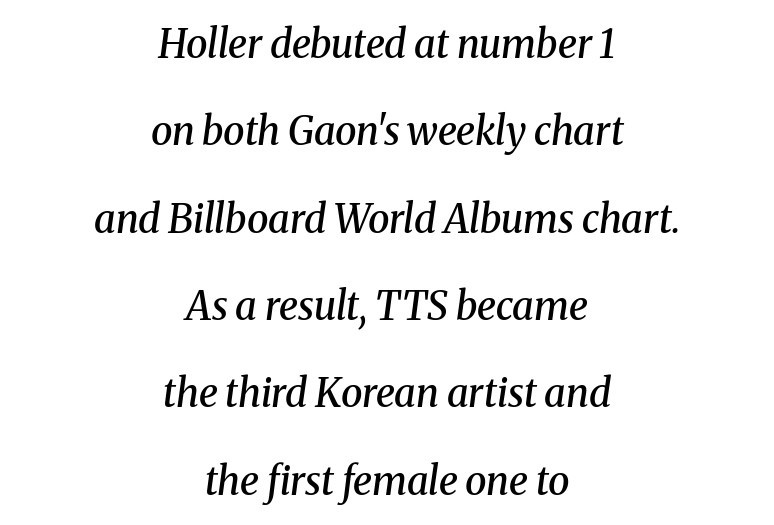
The image shows 39 px semibold serif type, italic (leaning right); set centered, loose line spacing (2.24x), normal letter spacing, not underlined; medium stroke contrast and a medium x-height.
